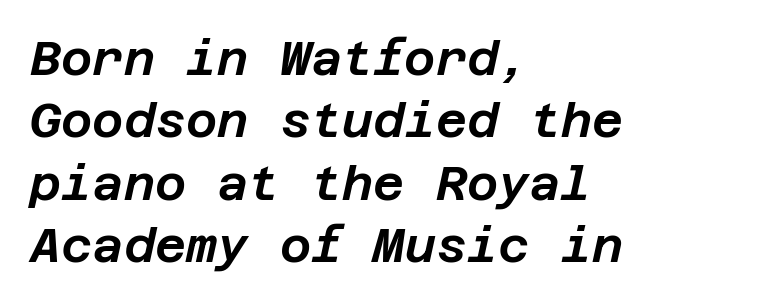
The image shows 48 px text type, italic (leaning right); set left-aligned, normal line spacing (1.3x), normal letter spacing, not underlined; low stroke contrast and a large x-height.
